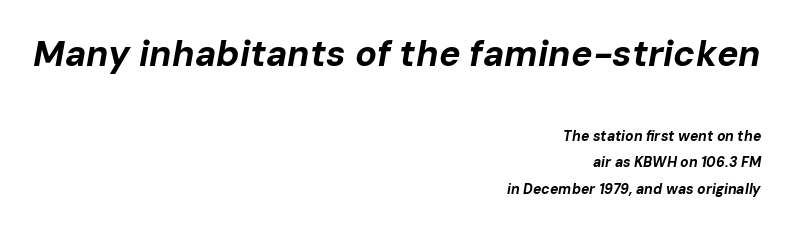
Q: Is the text bold? A: Yes.
Q: Is the text italic (slanted)? A: Yes, it leans right by about 10 degrees.
Q: Is the text underlined? A: No.
Q: How is the paragraph aligned? A: Right-aligned.
Q: Is the spacing between letters normal or unusually wide? A: Normal.
Q: Which block of text is set in a larger size, the first (top) or the second (bottom)? A: The first (top) one.
Q: Width (condensed, normal, or wide)? A: Normal.
Q: Stroke contrast? A: Low.
Q: x-height? A: Medium.
Q: Monospaced? A: No.
